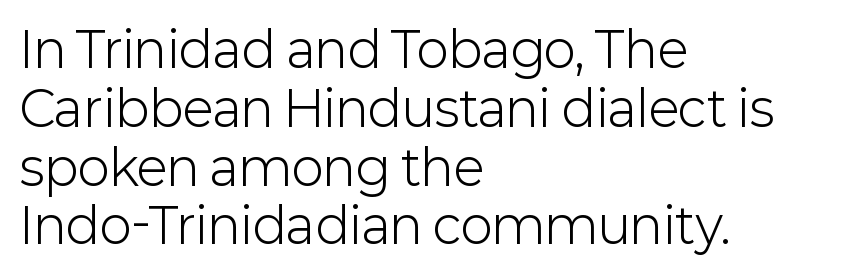
The rendering uses natural spacing where letterforms have individual widths. The lines in this sample share a left origin and differ only in where they stop. Does the lettering tilt? It doesn't — this is upright. Unbolded letterforms with no extra heft.
